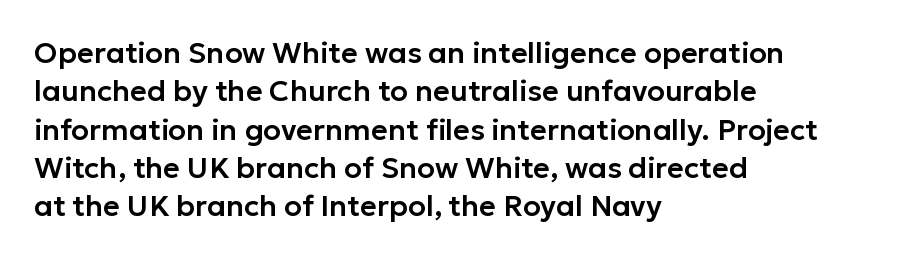
Baseline-to-baseline distance is the conventional proportion of letter height. This sample is left-justified, so line endings fall wherever the words run out. The face used here is proportionally spaced, like ordinary book or web type. Has an underline been added? It has not. In terms of letterform style, serifs are entirely absent. Style check: upright.
